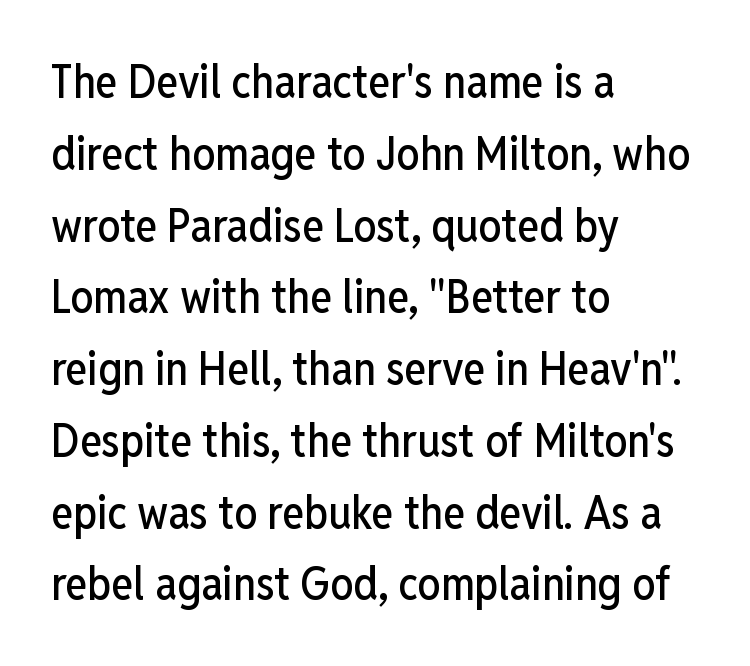
Q: Is the text italic (slanted)? A: No, it is upright.
Q: Is the typeface a serif or a sans-serif typeface? A: Sans-serif.
Q: Is the text underlined? A: No.
Q: How is the paragraph aligned? A: Left-aligned.
Q: Is the spacing between letters normal or unusually wide? A: Normal.
Q: Is the spacing between lines tight, normal or loose? A: Normal.
Q: Width (condensed, normal, or wide)? A: Condensed.
Q: Stroke contrast? A: Low.
Q: x-height? A: Medium.
Q: Monospaced? A: No.
